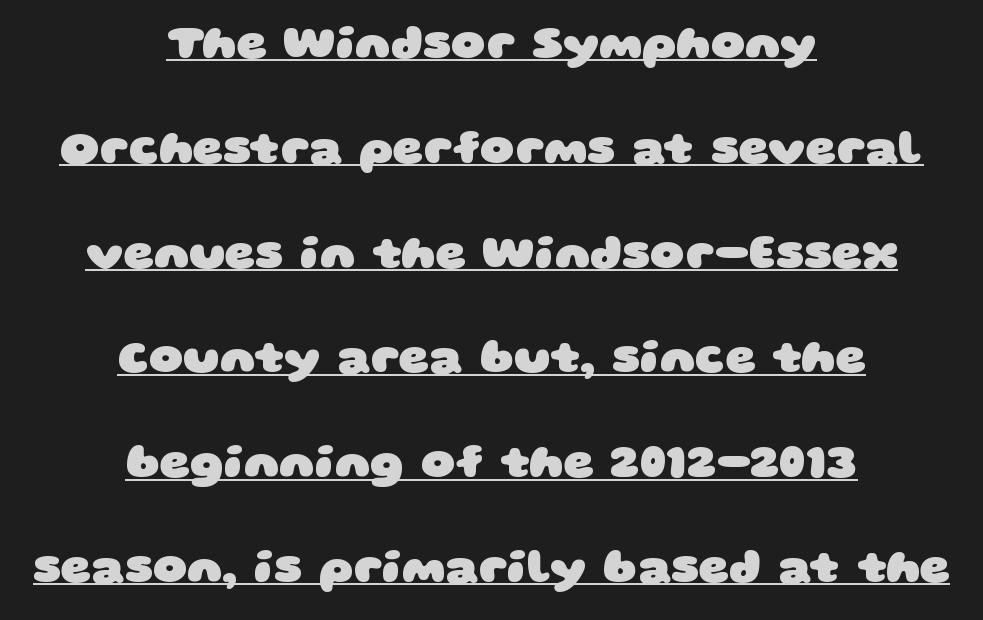
{"serif": "no", "bold": "yes", "weight": "heavy", "width": "wide", "stroke_contrast": "low", "x_height": "large", "monospaced": "no", "underline": "yes", "align": "center", "line_spacing": "loose", "line_spacing_ratio": 2.23, "letter_spacing": "normal", "letter_spacing_em": 0.0, "glyph_px": 47}
